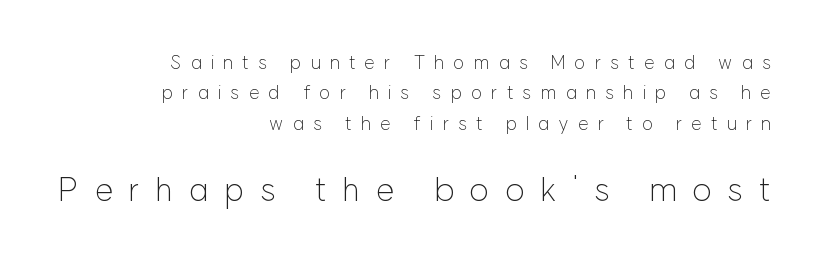
When letters stand straight like this, we call the style roman or upright. The passage shown is typed in a proportional face where columns would drift. Check the space under the baseline: it is left empty. The characters are drawn with everyday or finer stroke widths. The designer went with a sans here, leaving each stem footless. Bigger letters appear in the bottom chunk; the top chunk is reduced.
